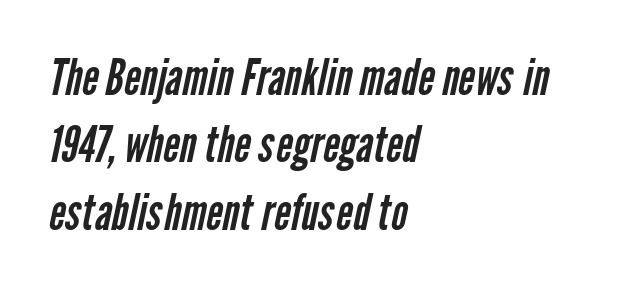
Spacing verdict: proportional, widths tailored to each character. Inter-character spacing is left at the font's built-in metrics. Line spacing here is normal. Unbolded letterforms with no extra heft. Where is the straight margin? On the left. The designer went with a sans here, leaving each stem footless.
